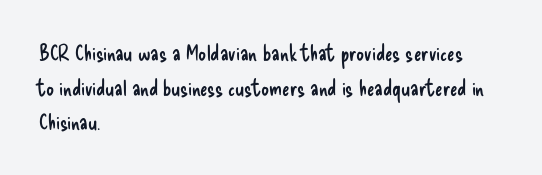
Which margin do the lines hug? The left one — the right edge is uneven. This is roman type, the default non-slanted kind. Summary of vertical rhythm: regular, with standard interline spacing. These glyphs show unthickened strokes, regular width or finer. The rendering keeps characters at their native spacing. The gap between lines stays unmarked.
